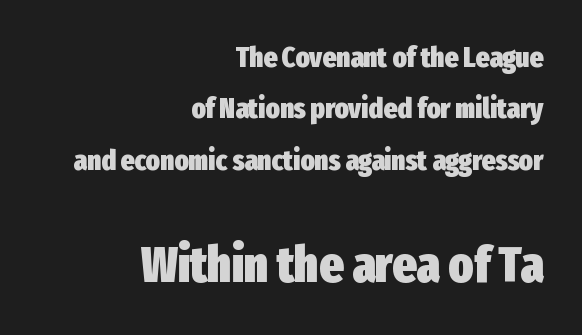
Q: Is the text bold? A: Yes.
Q: Is the text italic (slanted)? A: No, it is upright.
Q: Is the typeface a serif or a sans-serif typeface? A: Sans-serif.
Q: Is the text underlined? A: No.
Q: How is the paragraph aligned? A: Right-aligned.
Q: Is the spacing between letters normal or unusually wide? A: Normal.
Q: Which block of text is set in a larger size, the first (top) or the second (bottom)? A: The second (bottom) one.
Q: Width (condensed, normal, or wide)? A: Condensed.
Q: Stroke contrast? A: Low.
Q: x-height? A: Medium.
Q: Monospaced? A: No.
